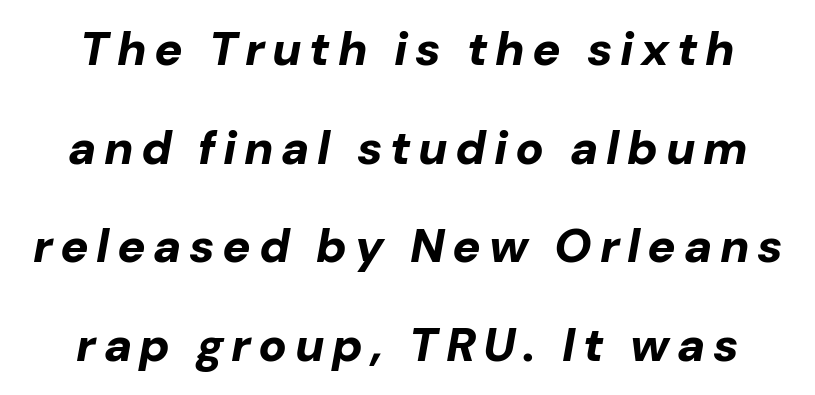
The image shows 47 px bold type, italic (leaning right); set loose line spacing (2.1x), not underlined; low stroke contrast and a medium x-height.
